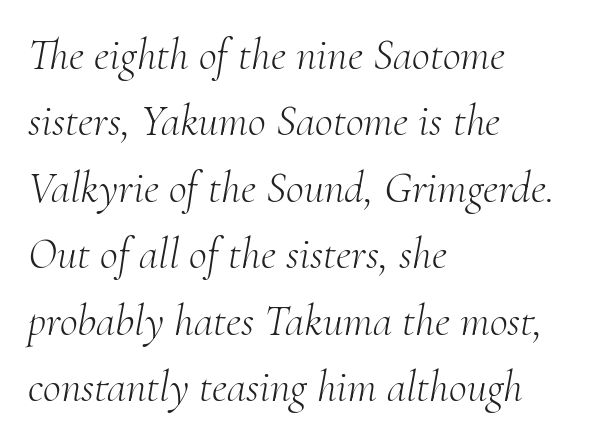
{"serif": "yes", "italic": "yes", "lean": "right", "slant_degrees": 10, "bold": "no", "weight": "light", "width": "normal", "stroke_contrast": "medium", "x_height": "small", "monospaced": "no", "underline": "no", "align": "left", "line_spacing": "normal", "line_spacing_ratio": 1.51, "letter_spacing": "normal", "letter_spacing_em": 0.0, "glyph_px": 44}
